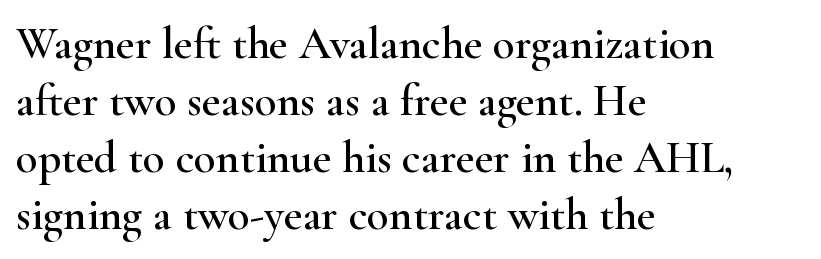
The image shows 45 px wide serif type, upright; set left-aligned, normal line spacing (1.27x), normal letter spacing, not underlined; high stroke contrast and a small x-height.
